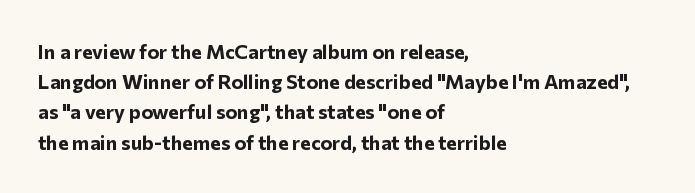
Where is the straight margin? On the left. Between one letter and the next there's only the usual sliver of space. Is there any slant? The stems are plumb. Every letter is thick-stroked: bold, no question.
